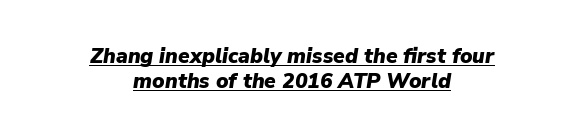
The image shows 21 px bold type, italic (leaning right); set centered, line spacing 1.21x, normal letter spacing, underlined.
